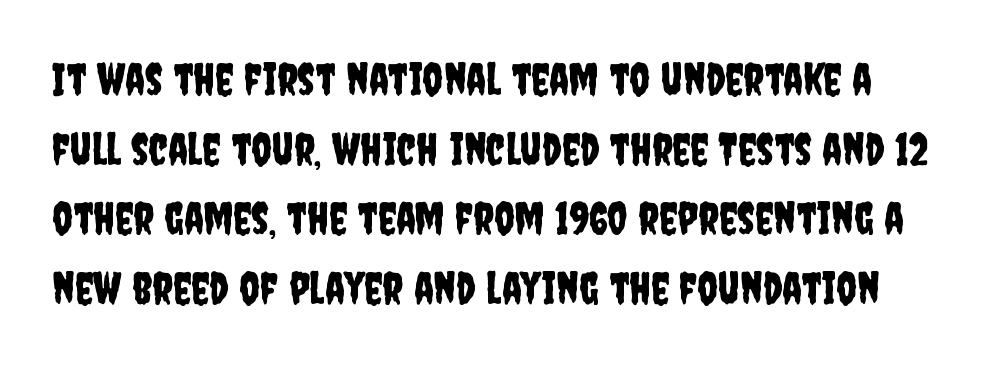
The image shows 45 px condensed sans-serif type, upright; set normal line spacing (1.55x), normal letter spacing, not underlined; low stroke contrast and a large x-height.
